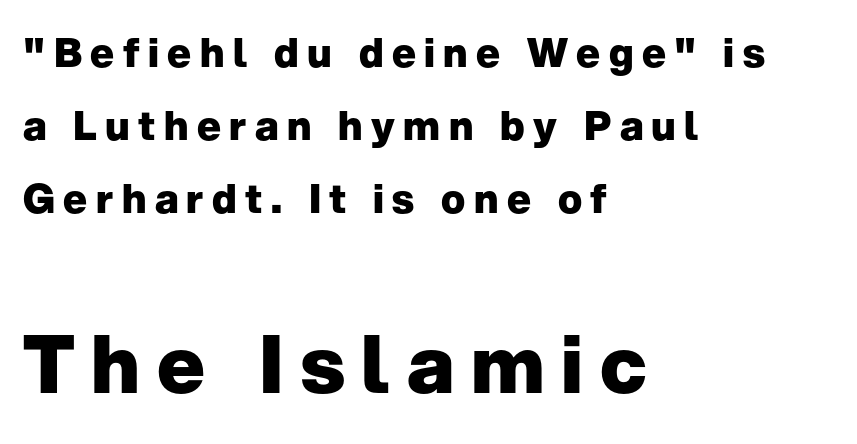
The image shows 80 px heavy sans-serif type, upright; set left-aligned, line spacing 1.82x, unusually wide letter spacing (+0.21 em), not underlined; the second (bottom) block is 2.0x larger; low stroke contrast and a medium x-height.
